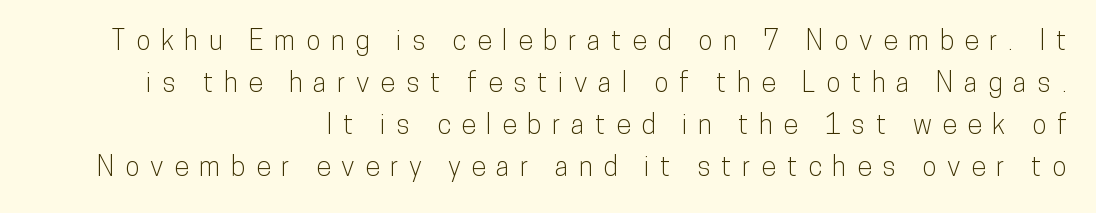
Q: Is the text italic (slanted)? A: No, it is upright.
Q: Is the text underlined? A: No.
Q: How is the paragraph aligned? A: Right-aligned.
Q: Is the spacing between letters normal or unusually wide? A: Unusually wide.
Q: Is the spacing between lines tight, normal or loose? A: Normal.
